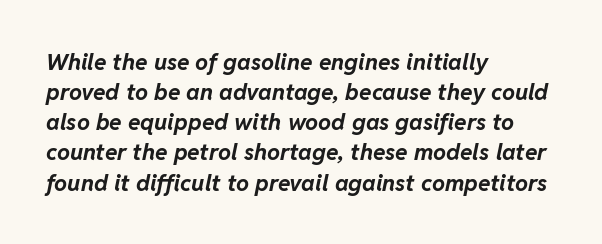
The image shows 23 px bold type, italic (leaning right); set left-aligned, normal line spacing (1.31x), normal letter spacing, not underlined.
